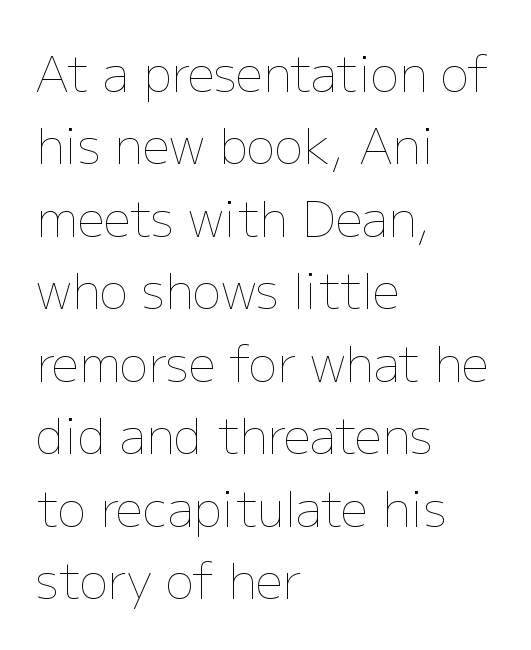
The image shows 48 px thin type, upright; set left-aligned, normal line spacing (1.51x), normal letter spacing, not underlined; low stroke contrast and a medium x-height.
